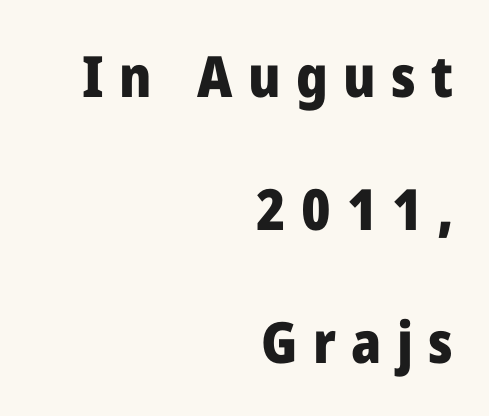
Posture: upright roman. The letters advance in unequal steps, a hallmark of proportional type. In terms of letterform style, serifs are entirely absent. Each line ends at the same right margin while the left side varies.
